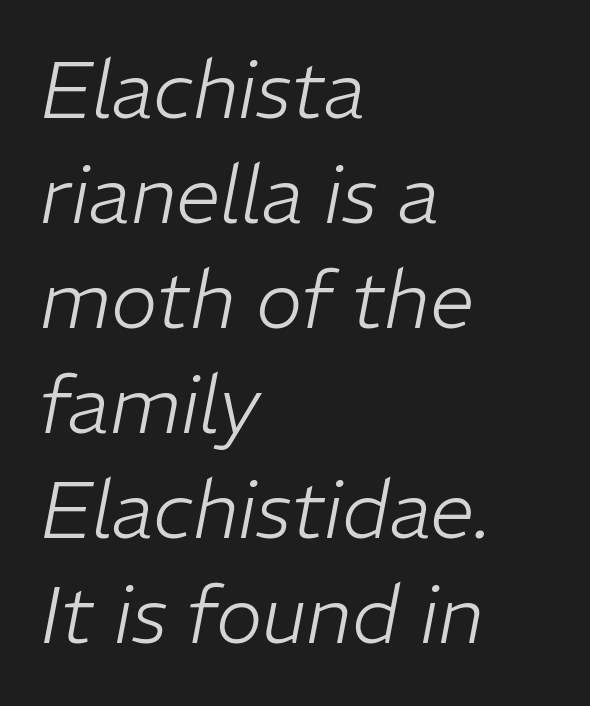
Q: Is the text bold? A: No.
Q: Is the text italic (slanted)? A: Yes, it leans right by about 11 degrees.
Q: Is the text underlined? A: No.
Q: How is the paragraph aligned? A: Left-aligned.
Q: Is the spacing between letters normal or unusually wide? A: Normal.
Q: Is the spacing between lines tight, normal or loose? A: Normal.
Q: Width (condensed, normal, or wide)? A: Normal.
Q: Stroke contrast? A: Low.
Q: x-height? A: Medium.
Q: Monospaced? A: No.
